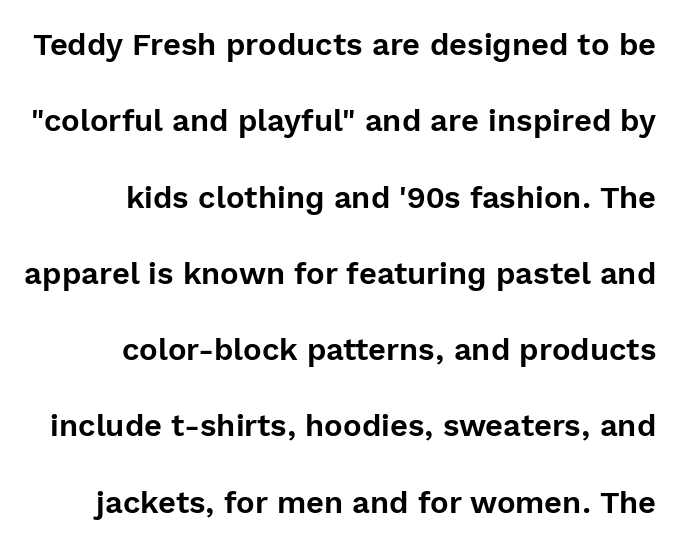
The type is set solid horizontally, with unmodified tracking. Teacher's note: observe the even right margin — that is flush-right alignment. The space between consecutive lines is lavish. Beneath every word, the page is bare. Rendered with straight, roman letterforms. This sample has the flowing, uneven cadence of proportional lettering.
